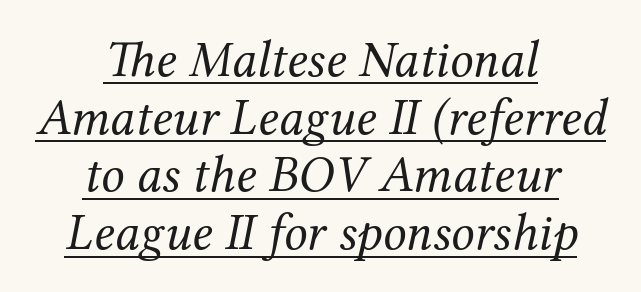
Q: Is the text bold? A: No.
Q: Is the text italic (slanted)? A: Yes, it leans right by about 12 degrees.
Q: Is the typeface a serif or a sans-serif typeface? A: Serif.
Q: Is the text underlined? A: Yes.
Q: How is the paragraph aligned? A: Centered.
Q: Is the spacing between letters normal or unusually wide? A: Normal.
Q: Is the spacing between lines tight, normal or loose? A: Tight.
Q: Width (condensed, normal, or wide)? A: Normal.
Q: Stroke contrast? A: Medium.
Q: x-height? A: Medium.
Q: Monospaced? A: No.
